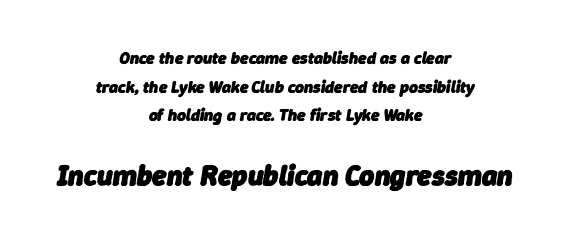
Caption: bold face, heavy strokes. The text block is weighted toward neither margin, spreading evenly from the middle. Quick note: interline space is typical. The space beneath each line is pristine and unruled. Typesetter's note — lower block bumped up in size, upper block left smaller.
